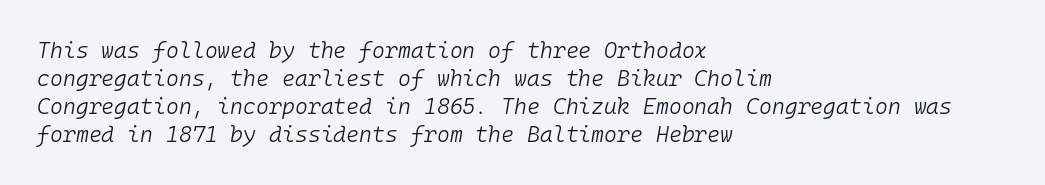
The image shows 22 px text type, italic (leaning right); set left-aligned, normal line spacing (1.27x), normal letter spacing, not underlined.
